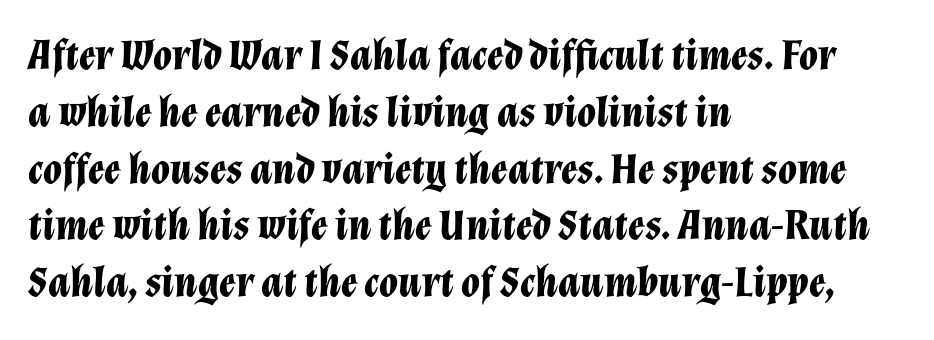
Q: Is the text bold? A: Yes.
Q: Is the text italic (slanted)? A: Yes, it leans right by about 12 degrees.
Q: Is the text underlined? A: No.
Q: How is the paragraph aligned? A: Left-aligned.
Q: Is the spacing between letters normal or unusually wide? A: Normal.
Q: Is the spacing between lines tight, normal or loose? A: Normal.
Q: Width (condensed, normal, or wide)? A: Normal.
Q: Stroke contrast? A: Low.
Q: x-height? A: Medium.
Q: Monospaced? A: No.
